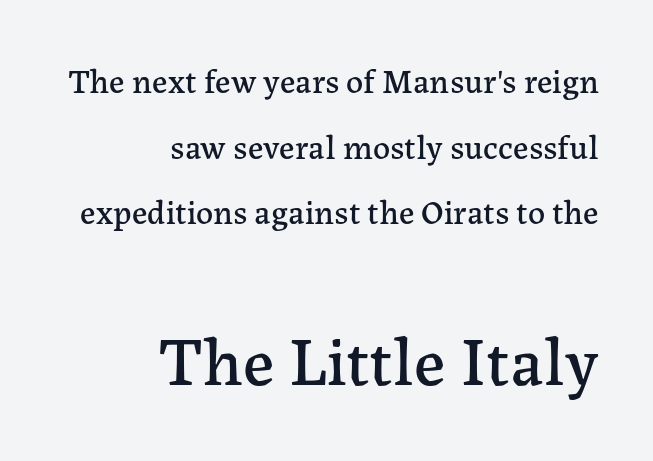
{"serif": "yes", "italic": "no", "width": "normal", "stroke_contrast": "low", "x_height": "medium", "monospaced": "no", "underline": "no", "align": "right", "line_spacing": "loose", "line_spacing_ratio": 1.93, "letter_spacing": "normal", "letter_spacing_em": 0.0, "larger_block": "second", "size_ratio": 2.03, "glyph_px": 69}
